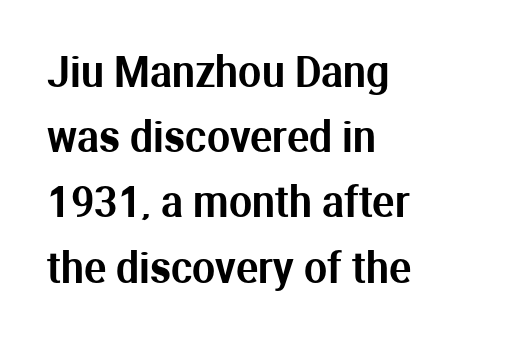
{"serif": "no", "italic": "no", "width": "normal", "stroke_contrast": "medium", "x_height": "medium", "monospaced": "no", "underline": "no", "align": "left", "line_spacing": "normal", "line_spacing_ratio": 1.59, "letter_spacing": "normal", "letter_spacing_em": 0.0, "glyph_px": 41}
